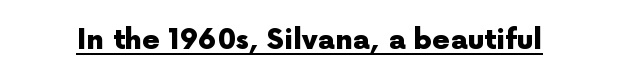
The face used here is proportionally spaced, like ordinary book or web type. Does the lettering tilt? It doesn't — this is upright. Font category for this specimen: sans-serif. Heft: maximum for text — a bold. Characters follow at the spacing the type designer built in. What decoration does the sample have? An underline.
